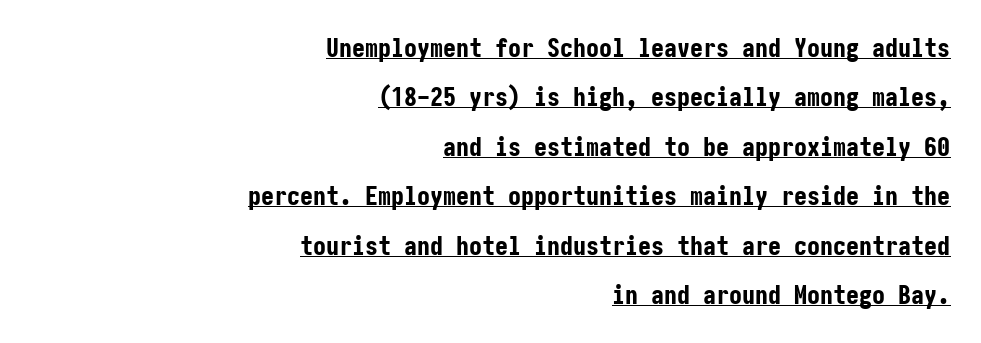
In terms of letterspacing, this is plain default setting. Caption: multi-line text, flush right, ragged left. This is heavy type, rendered in bold. Quick note: underline on. If you drew a line through each stem, it would be perfectly vertical.
